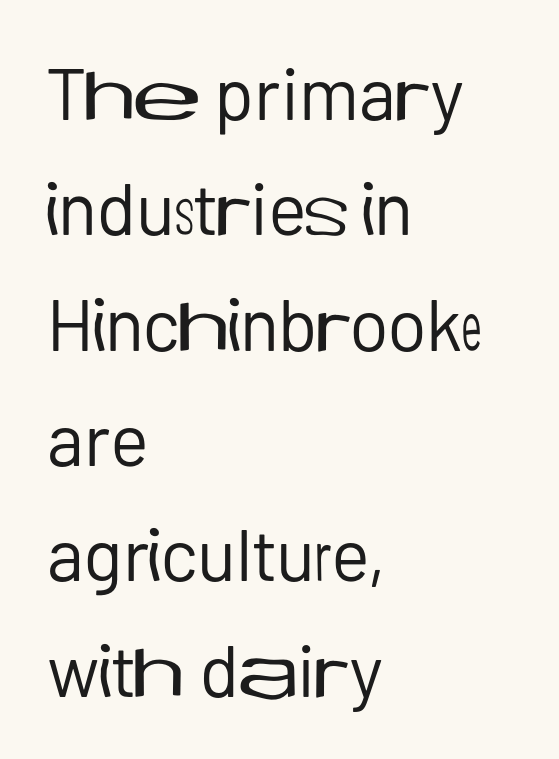
Grotesque or geometric, the face here clearly has no serifs. Has an underline been added? It has not. You could call the tracking neutral — neither tight nor loose. One glance says typical: line gaps are just what's usual. These lines were composed using upright roman letters.
